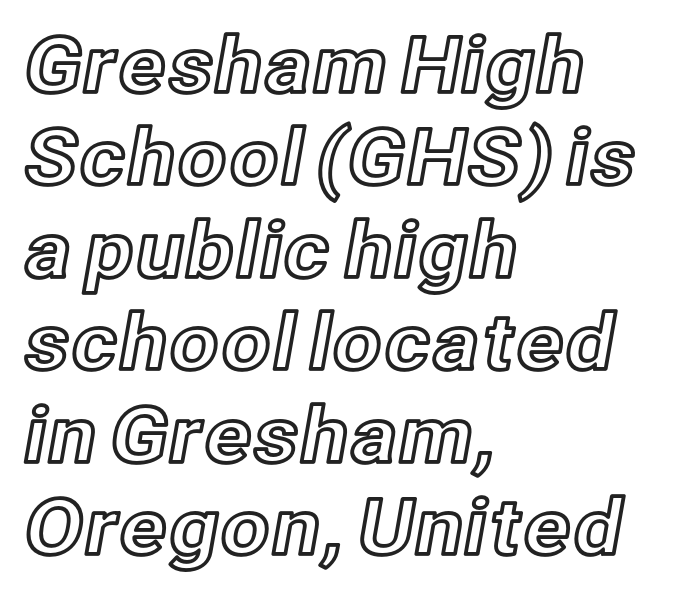
Q: Is the text italic (slanted)? A: Yes.
Q: Is the text underlined? A: No.
Q: How is the paragraph aligned? A: Left-aligned.
Q: Is the spacing between letters normal or unusually wide? A: Normal.
Q: Width (condensed, normal, or wide)? A: Normal.
Q: x-height? A: Medium.
Q: Monospaced? A: No.
